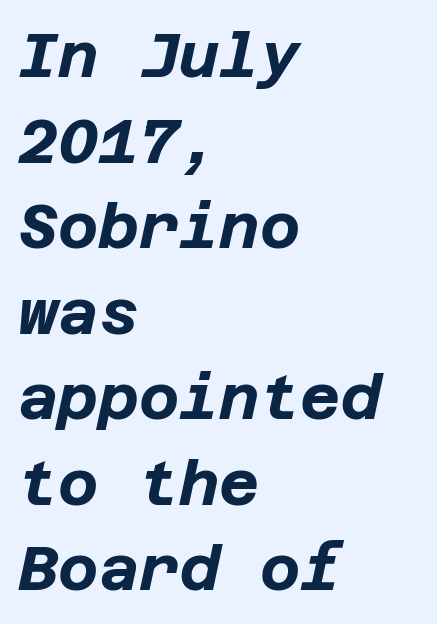
Q: Is the text bold? A: Yes.
Q: Is the text italic (slanted)? A: Yes, it leans right by about 12 degrees.
Q: Is the text underlined? A: No.
Q: How is the paragraph aligned? A: Left-aligned.
Q: Is the spacing between letters normal or unusually wide? A: Normal.
Q: Is the spacing between lines tight, normal or loose? A: Normal.
Q: Width (condensed, normal, or wide)? A: Normal.
Q: Stroke contrast? A: Low.
Q: x-height? A: Large.
